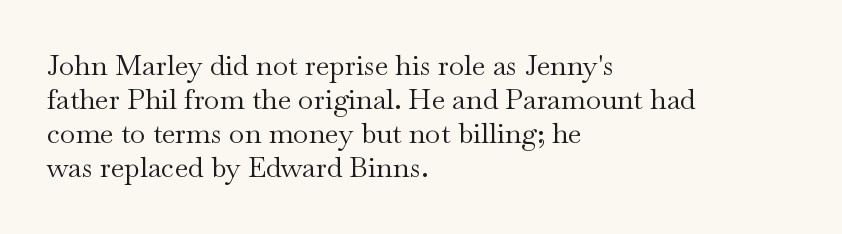
Q: Is the text bold? A: No.
Q: Is the text italic (slanted)? A: No, it is upright.
Q: Is the typeface a serif or a sans-serif typeface? A: Serif.
Q: Is the text underlined? A: No.
Q: How is the paragraph aligned? A: Left-aligned.
Q: Is the spacing between letters normal or unusually wide? A: Normal.
Q: Width (condensed, normal, or wide)? A: Wide.
Q: Stroke contrast? A: Medium.
Q: x-height? A: Small.
Q: Monospaced? A: No.
